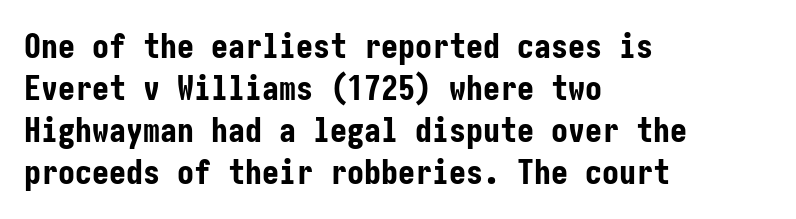
The image shows 34 px bold, condensed sans-serif type, upright; set left-aligned, line spacing 1.24x, normal letter spacing, not underlined; low stroke contrast and a medium x-height.
